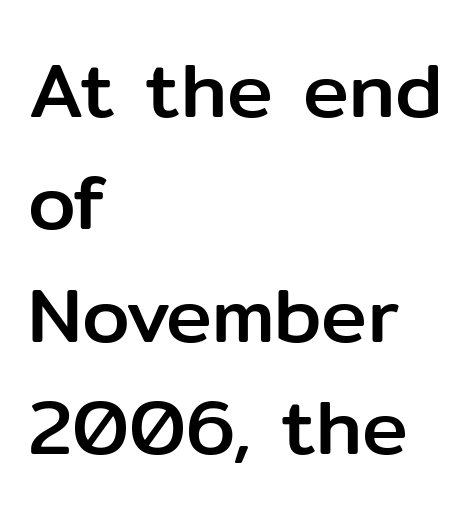
Q: Is the text italic (slanted)? A: No, it is upright.
Q: Is the typeface a serif or a sans-serif typeface? A: Sans-serif.
Q: Is the text underlined? A: No.
Q: How is the paragraph aligned? A: Left-aligned.
Q: Is the spacing between letters normal or unusually wide? A: Normal.
Q: Is the spacing between lines tight, normal or loose? A: Normal.
Q: Width (condensed, normal, or wide)? A: Normal.
Q: Stroke contrast? A: Low.
Q: x-height? A: Medium.
Q: Monospaced? A: No.
